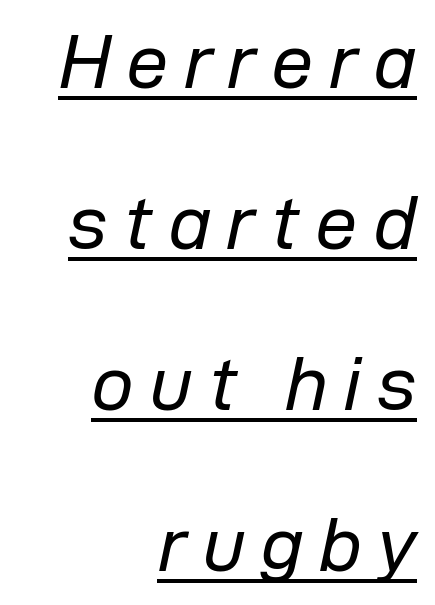
The image shows 76 px regular-weight type, italic (leaning right); set right-aligned, loose line spacing (2.12x), unusually wide letter spacing (+0.2 em), underlined; low stroke contrast and a medium x-height.
